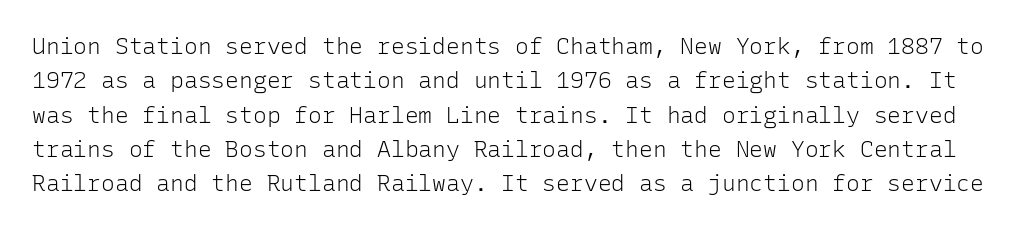
{"italic": "no", "bold": "no", "underline": "no", "line_spacing": "normal", "line_spacing_ratio": 1.49, "letter_spacing": "normal", "letter_spacing_em": 0.0, "glyph_px": 23}
